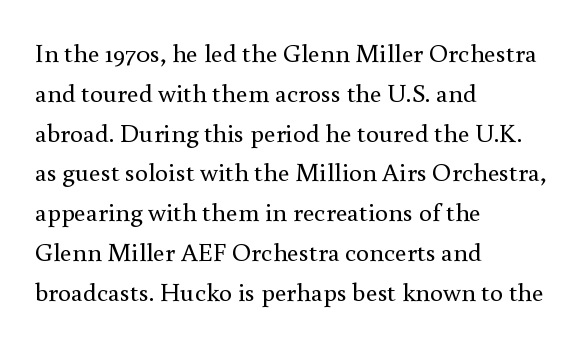
Q: Is the text bold? A: No.
Q: Is the text italic (slanted)? A: No, it is upright.
Q: Is the text underlined? A: No.
Q: How is the paragraph aligned? A: Left-aligned.
Q: Is the spacing between letters normal or unusually wide? A: Normal.
Q: Is the spacing between lines tight, normal or loose? A: Normal.
